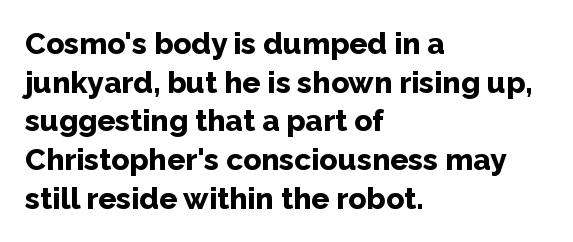
The rows are spaced the way most documents space them. Character widths vary here, with narrow letters taking less room than wide ones. Italic: no, the glyphs are upright roman. The passage shown has conventional tracking throughout.
